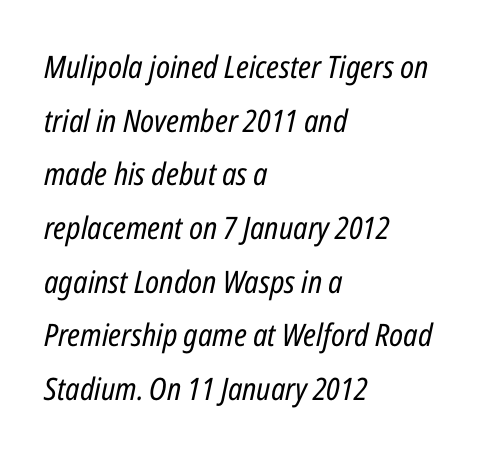
{"italic": "yes", "lean": "right", "slant_degrees": 12, "bold": "no", "weight": "regular", "width": "condensed", "stroke_contrast": "low", "x_height": "medium", "monospaced": "no", "underline": "no", "align": "left", "line_spacing_ratio": 1.73, "letter_spacing": "normal", "letter_spacing_em": 0.0, "glyph_px": 31}
